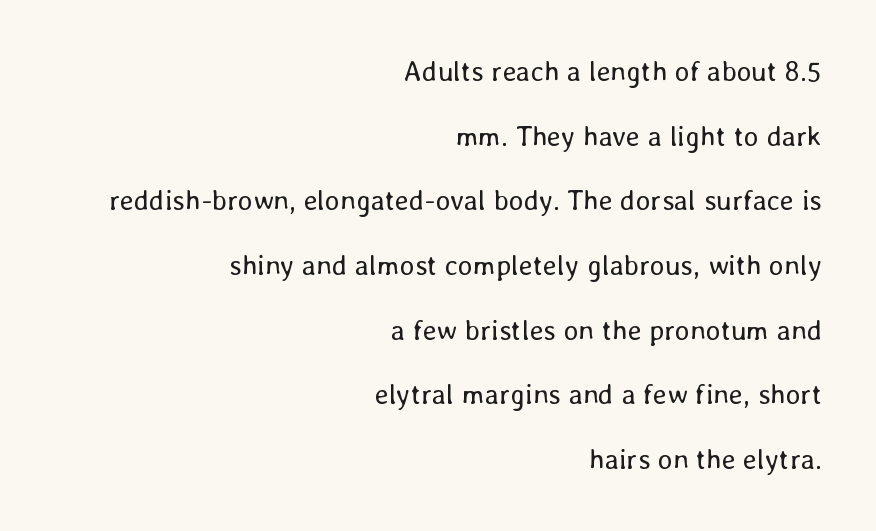
{"italic": "no", "bold": "no", "weight": "regular", "width": "normal", "stroke_contrast": "low", "x_height": "medium", "monospaced": "no", "underline": "no", "align": "right", "line_spacing": "loose", "line_spacing_ratio": 2.31, "letter_spacing": "normal", "letter_spacing_em": 0.0, "glyph_px": 28}
